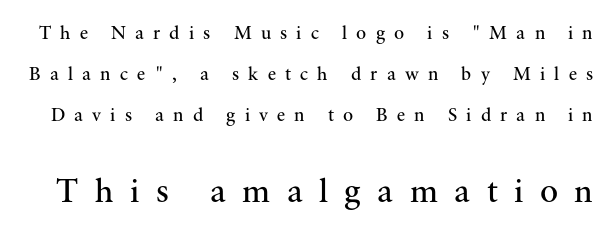
{"serif": "yes", "italic": "no", "bold": "no", "weight": "regular", "width": "normal", "stroke_contrast": "medium", "x_height": "small", "monospaced": "no", "underline": "no", "line_spacing": "loose", "line_spacing_ratio": 2.16, "letter_spacing": "wide", "letter_spacing_em": 0.48, "larger_block": "second", "size_ratio": 1.79, "glyph_px": 34}
